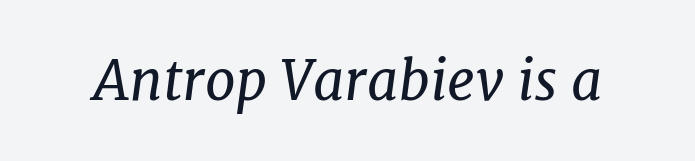
Look at the tracking — it's just the regular setting, nothing added. This sample uses an oblique cut, with every glyph tilted off the vertical. No letter is thick-stroked: the sample isn't bold. Letters rest on an invisible, unmarked baseline.
